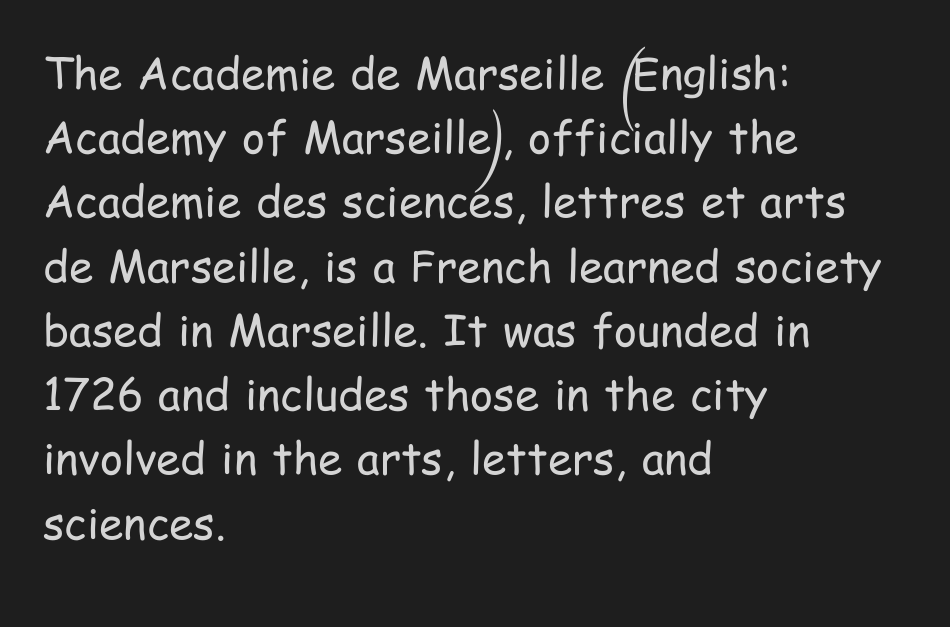
The image shows 44 px regular-weight, condensed sans-serif type, upright; set left-aligned, normal line spacing (1.46x), normal letter spacing, not underlined; low stroke contrast and a medium x-height.
